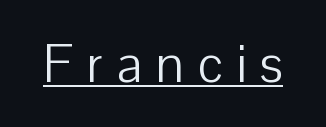
Q: Is the text bold? A: No.
Q: Is the text italic (slanted)? A: No, it is upright.
Q: Is the typeface a serif or a sans-serif typeface? A: Sans-serif.
Q: Is the text underlined? A: Yes.
Q: Is the spacing between letters normal or unusually wide? A: Unusually wide.
Q: Width (condensed, normal, or wide)? A: Normal.
Q: Stroke contrast? A: Low.
Q: x-height? A: Medium.
Q: Monospaced? A: No.
